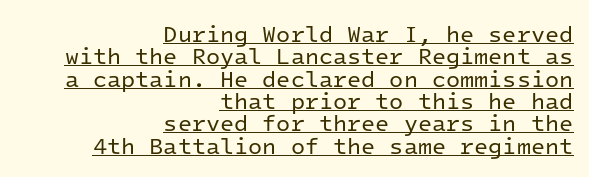
Q: Is the text bold? A: No.
Q: Is the text italic (slanted)? A: No, it is upright.
Q: Is the text underlined? A: Yes.
Q: How is the paragraph aligned? A: Right-aligned.
Q: Is the spacing between letters normal or unusually wide? A: Normal.
Q: Is the spacing between lines tight, normal or loose? A: Tight.
